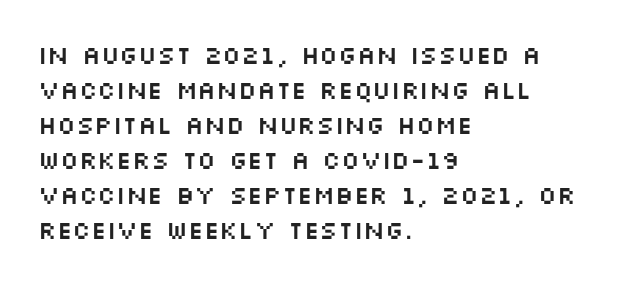
The image shows 25 px text type, upright; set left-aligned, normal line spacing (1.4x), normal letter spacing, not underlined.
